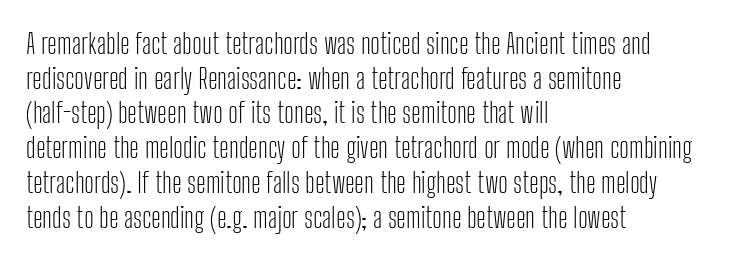
{"serif": "no", "italic": "no", "bold": "no", "weight": "light", "width": "condensed", "stroke_contrast": "low", "x_height": "medium", "monospaced": "no", "underline": "no", "align": "left", "line_spacing_ratio": 1.24, "letter_spacing": "normal", "letter_spacing_em": 0.0, "glyph_px": 28}
